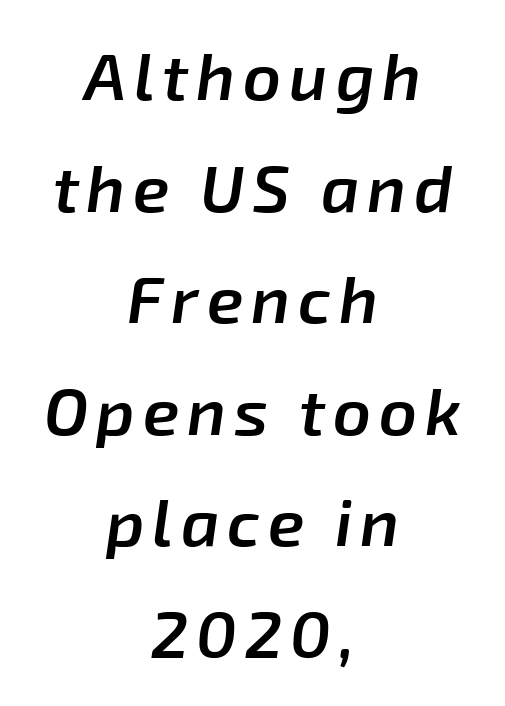
The image shows 66 px semibold type, italic (leaning right); set centered, normal line spacing (1.69x), not underlined; low stroke contrast and a medium x-height.
